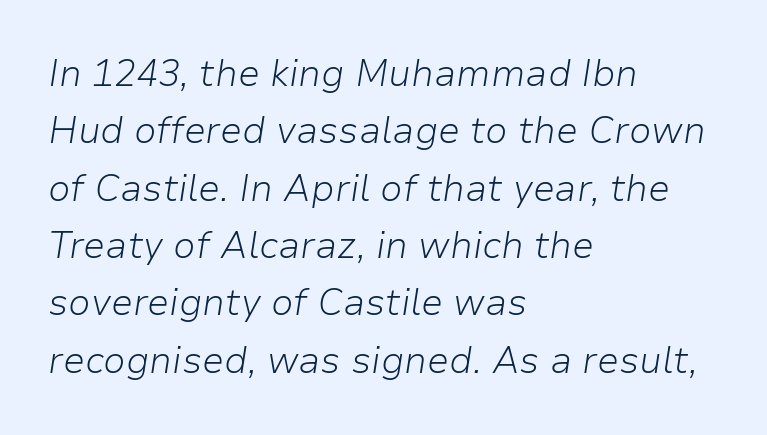
The image shows 37 px light type, italic (leaning right); set left-aligned, normal line spacing (1.55x), normal letter spacing, not underlined; low stroke contrast and a medium x-height.
